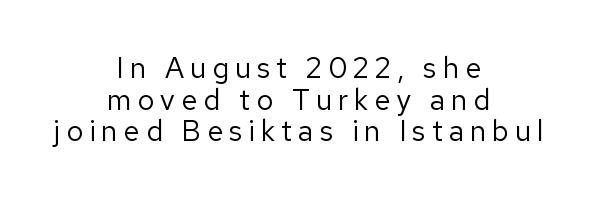
The gaps between neighbouring characters are conspicuously large. Varying glyph widths throughout — classic text-font behaviour. The leading is snug, giving the passage a crowded texture. Does the type have serifs? No, each stem ends abruptly.
